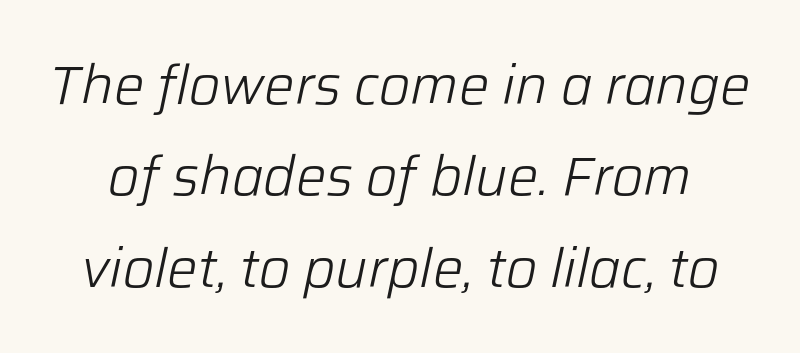
Q: Is the text bold? A: No.
Q: Is the text italic (slanted)? A: Yes, it leans right by about 12 degrees.
Q: Is the text underlined? A: No.
Q: Is the spacing between letters normal or unusually wide? A: Normal.
Q: Is the spacing between lines tight, normal or loose? A: Normal.
Q: Width (condensed, normal, or wide)? A: Normal.
Q: Stroke contrast? A: Low.
Q: x-height? A: Medium.
Q: Monospaced? A: No.
